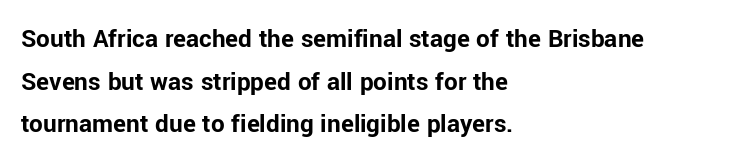
Q: Is the text bold? A: Yes.
Q: Is the text italic (slanted)? A: No, it is upright.
Q: Is the text underlined? A: No.
Q: How is the paragraph aligned? A: Left-aligned.
Q: Is the spacing between letters normal or unusually wide? A: Normal.
Q: Is the spacing between lines tight, normal or loose? A: Normal.
